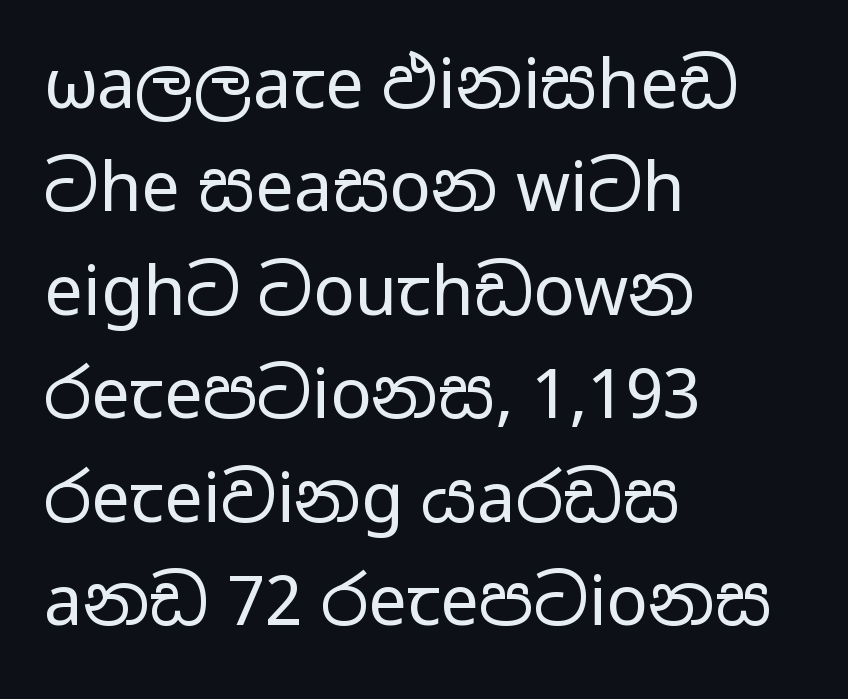
The image shows 69 px regular-weight, wide sans-serif type, upright; set left-aligned, normal line spacing (1.5x), normal letter spacing, not underlined; low stroke contrast and a medium x-height.
